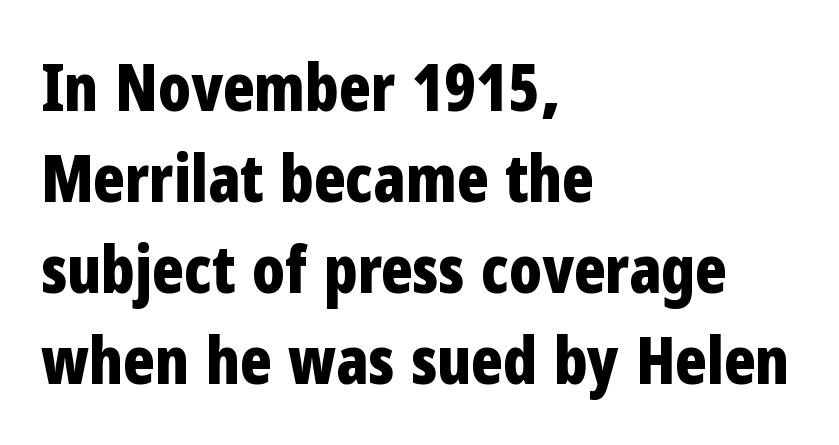
The image shows 65 px bold, condensed sans-serif type, upright; set left-aligned, normal line spacing (1.4x), normal letter spacing, not underlined; low stroke contrast and a medium x-height.
